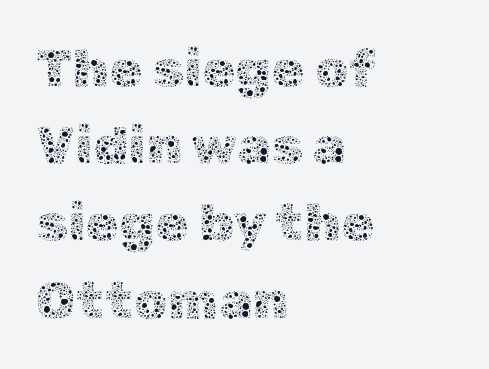
Q: Is the text bold? A: No.
Q: Is the text italic (slanted)? A: No, it is upright.
Q: Is the text underlined? A: No.
Q: How is the paragraph aligned? A: Left-aligned.
Q: Is the spacing between letters normal or unusually wide? A: Normal.
Q: Is the spacing between lines tight, normal or loose? A: Normal.
Q: Width (condensed, normal, or wide)? A: Normal.
Q: x-height? A: Medium.
Q: Monospaced? A: No.
